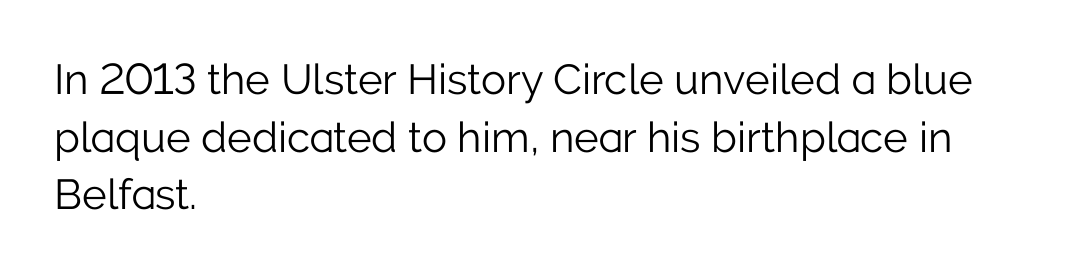
{"serif": "no", "italic": "no", "bold": "no", "weight": "light", "width": "normal", "stroke_contrast": "low", "x_height": "medium", "monospaced": "no", "underline": "no", "align": "left", "line_spacing": "normal", "line_spacing_ratio": 1.37, "letter_spacing": "normal", "letter_spacing_em": 0.0, "glyph_px": 42}
